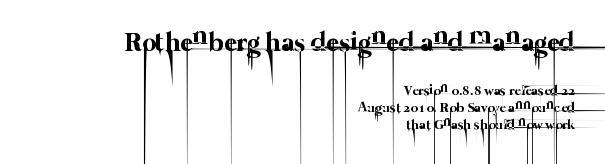
The image shows 27 px text type; set right-aligned, line spacing 1.21x, normal letter spacing, not underlined; the first (top) block is 1.93x larger.
